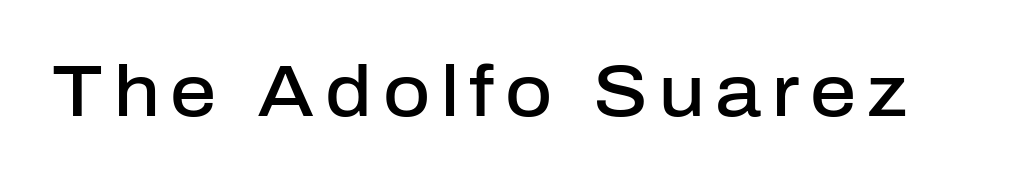
You can tell it's not italic because the verticals are truly vertical. This sample uses a sans-serif face. No word sits above an underline. These lines carry some extra weight — a demibold, not a full bold. Do the characters align in a grid? No, the font is proportional.
